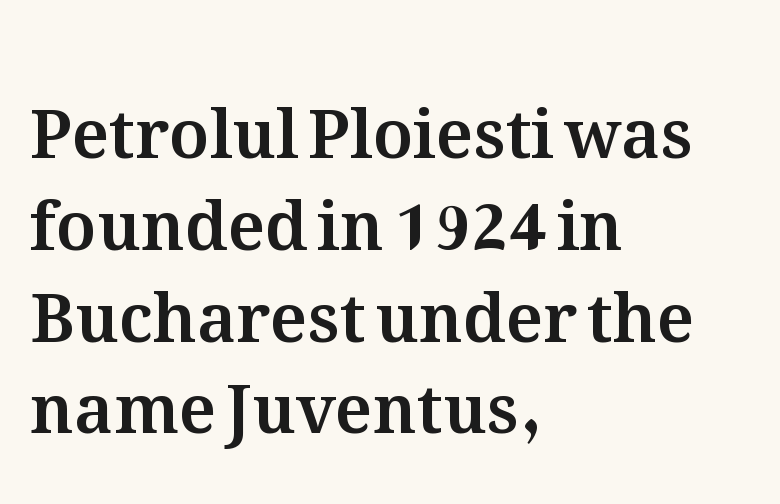
Designer's note — italics off, roman on. A typesetter would call this proportional, since set widths differ per character. Where is the straight margin? On the left. The strip under each line holds only bare page.
